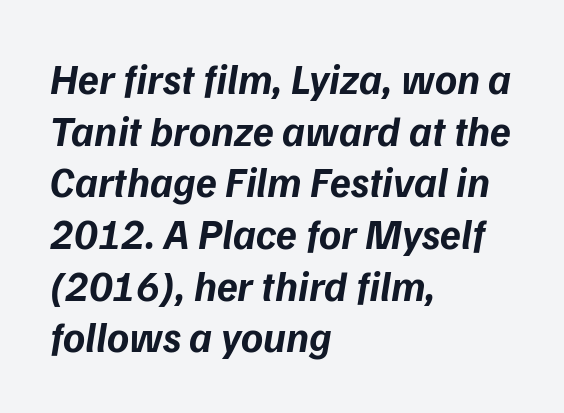
{"italic": "yes", "lean": "right", "slant_degrees": 9, "bold": "yes", "weight": "bold", "width": "normal", "stroke_contrast": "low", "x_height": "medium", "monospaced": "no", "underline": "no", "align": "left", "line_spacing_ratio": 1.23, "letter_spacing": "normal", "letter_spacing_em": 0.0, "glyph_px": 42}
